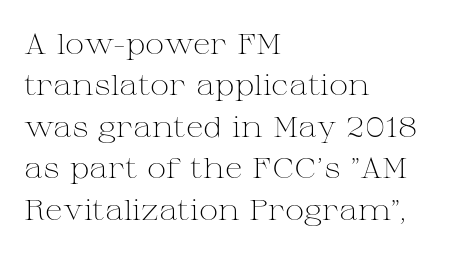
The image shows 29 px light, wide serif type, upright; set left-aligned, normal line spacing (1.43x), normal letter spacing, not underlined; medium stroke contrast and a medium x-height.
